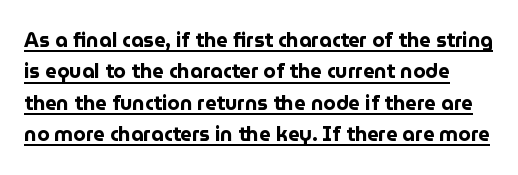
The image shows 20 px bold type, upright; set normal line spacing (1.57x), normal letter spacing, underlined.
